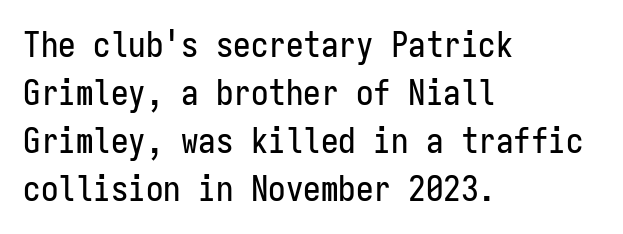
The image shows 35 px condensed sans-serif type, upright, monospaced; set left-aligned, normal line spacing (1.37x), normal letter spacing, not underlined; low stroke contrast and a medium x-height.
